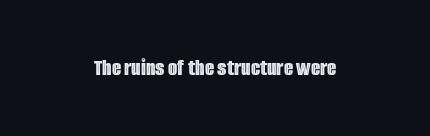
Q: Is the text italic (slanted)? A: No, it is upright.
Q: Is the text underlined? A: No.
Q: How is the paragraph aligned? A: Centered.
Q: Is the spacing between letters normal or unusually wide? A: Normal.
